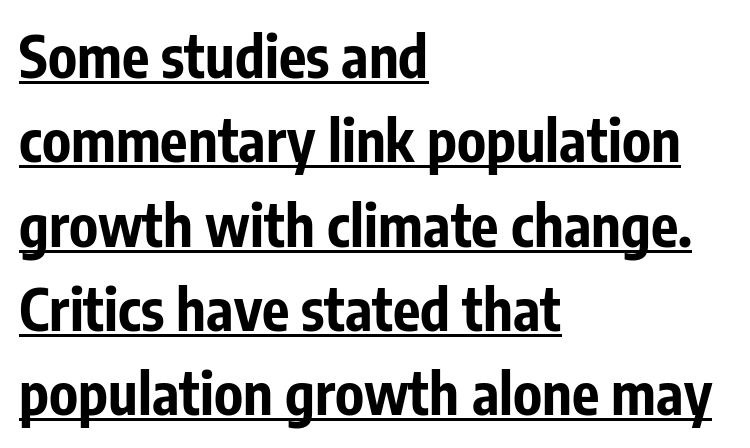
{"serif": "no", "italic": "no", "bold": "yes", "weight": "bold", "width": "condensed", "stroke_contrast": "low", "x_height": "medium", "monospaced": "no", "underline": "yes", "align": "left", "line_spacing": "normal", "line_spacing_ratio": 1.48, "letter_spacing": "normal", "letter_spacing_em": 0.0, "glyph_px": 57}
